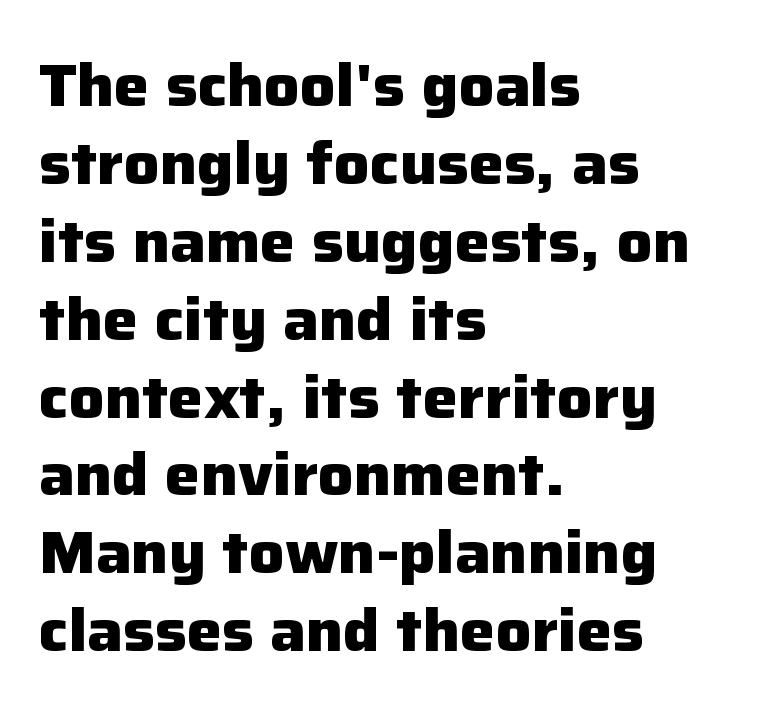
The image shows 59 px heavy sans-serif type, upright; set left-aligned, normal line spacing (1.32x), normal letter spacing, not underlined; low stroke contrast and a medium x-height.
